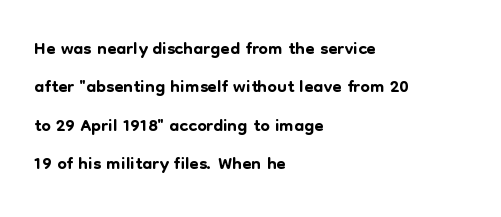
Q: Is the text italic (slanted)? A: No, it is upright.
Q: Is the text underlined? A: No.
Q: How is the paragraph aligned? A: Left-aligned.
Q: Is the spacing between letters normal or unusually wide? A: Normal.
Q: Is the spacing between lines tight, normal or loose? A: Normal.
